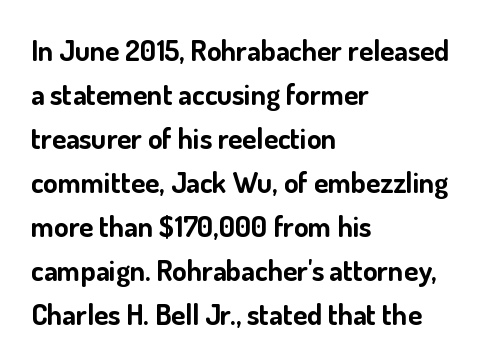
This rendering features lettering with no underline. Each new line begins a customary step beneath the previous one. Is there any slant? The stems are plumb. Short and long lines alike share a common starting point at left.
